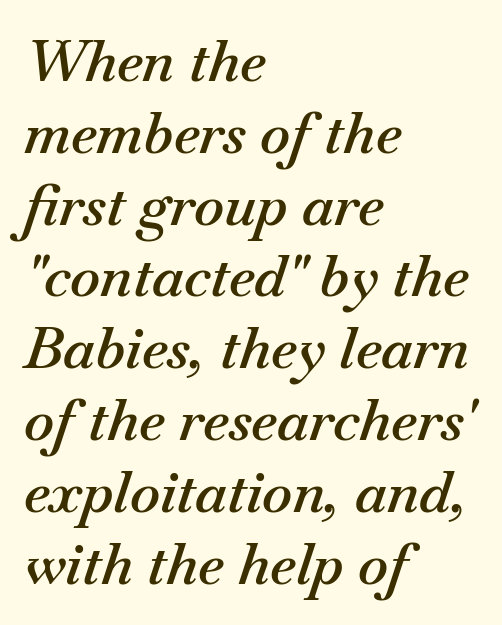
The image shows 57 px semibold type, italic (leaning right); set left-aligned, normal line spacing (1.26x), normal letter spacing, not underlined; medium stroke contrast and a small x-height.
